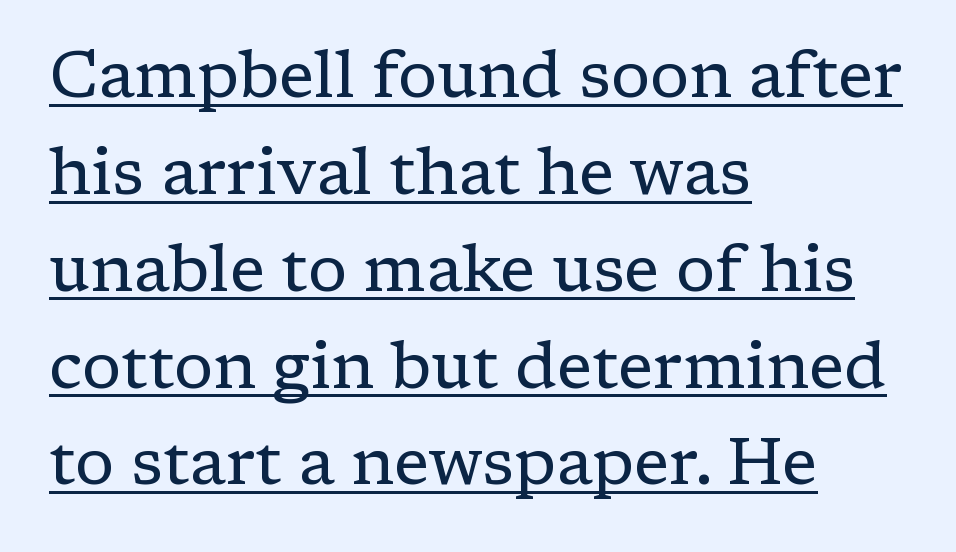
The image shows 65 px regular-weight serif type, upright; set left-aligned, normal line spacing (1.49x), normal letter spacing, underlined; low stroke contrast and a medium x-height.
